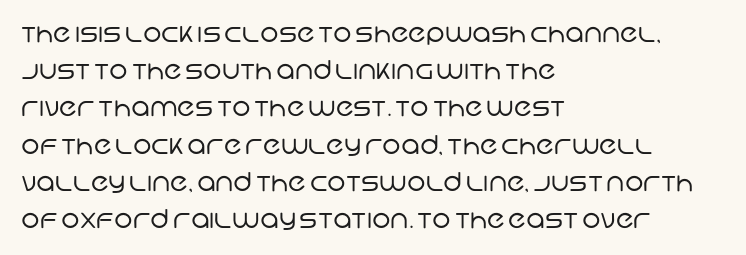
Q: Is the text bold? A: No.
Q: Is the text underlined? A: No.
Q: How is the paragraph aligned? A: Left-aligned.
Q: Is the spacing between letters normal or unusually wide? A: Normal.
Q: Is the spacing between lines tight, normal or loose? A: Normal.
